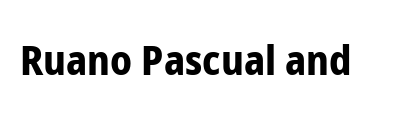
This rendering leaves character spacing at its baseline value. In terms of posture, this sample is upright. Grotesque or geometric, the face here clearly has no serifs. Heavy-handed strokes throughout: this text is bold. Think of a printed novel: that variable character pitch is what you see here. This rendering features lettering with no underline.
